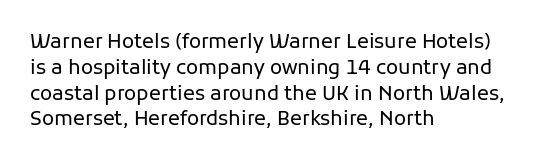
Q: Is the text bold? A: No.
Q: Is the text italic (slanted)? A: No, it is upright.
Q: Is the text underlined? A: No.
Q: How is the paragraph aligned? A: Left-aligned.
Q: Is the spacing between letters normal or unusually wide? A: Normal.
Q: Is the spacing between lines tight, normal or loose? A: Normal.
